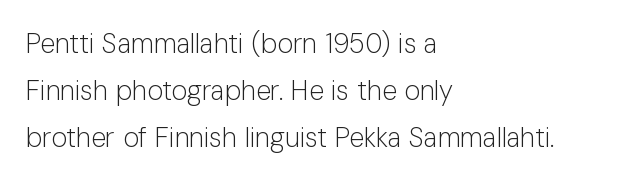
The image shows 27 px text type, upright; set left-aligned, line spacing 1.74x, normal letter spacing, not underlined.
